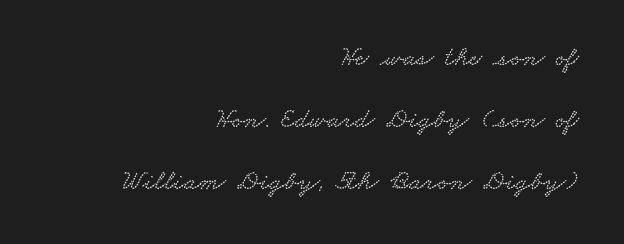
Does the leading feel generous? Absolutely, it's lavish. The rag falls on the left side of this text block. Note: serifs present on the glyphs. The passage shown is typed in a proportional face where columns would drift. This sample uses plain, unmodified letter spacing. The gap between lines stays unmarked.
